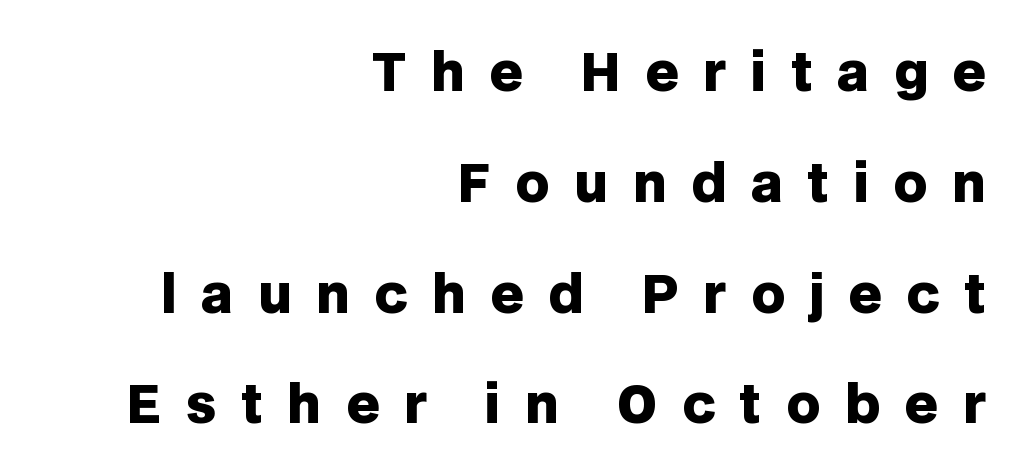
The image shows 52 px heavy sans-serif type, upright; set right-aligned, loose line spacing (2.13x), unusually wide letter spacing (+0.47 em), not underlined; low stroke contrast and a large x-height.
